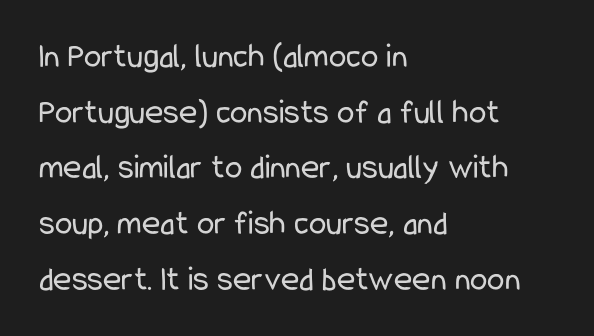
Horizontal bands of white between lines are of average thickness. Descender tails drop into unmarked territory. The rag falls on the right side of this text block. Characters follow at the spacing the type designer built in. Weight class: somewhere from thin through regular.
